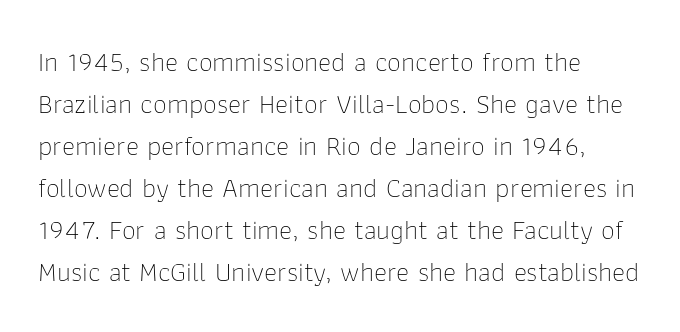
Q: Is the text bold? A: No.
Q: Is the text italic (slanted)? A: No, it is upright.
Q: Is the typeface a serif or a sans-serif typeface? A: Sans-serif.
Q: Is the text underlined? A: No.
Q: How is the paragraph aligned? A: Left-aligned.
Q: Is the spacing between letters normal or unusually wide? A: Normal.
Q: Is the spacing between lines tight, normal or loose? A: Normal.
Q: Width (condensed, normal, or wide)? A: Normal.
Q: Stroke contrast? A: Low.
Q: x-height? A: Medium.
Q: Monospaced? A: No.
